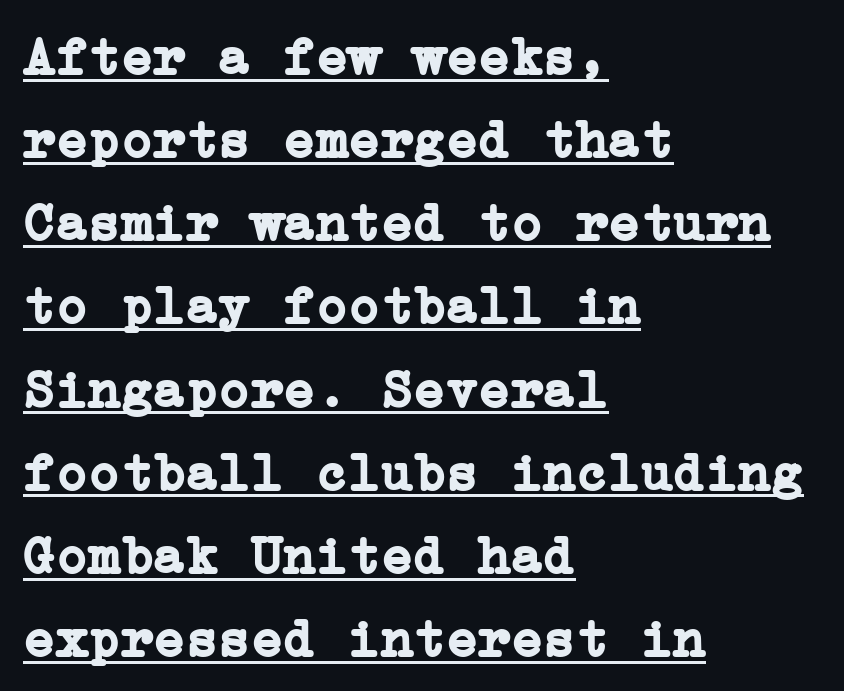
The image shows 54 px semibold serif type, upright; set left-aligned, normal line spacing (1.54x), normal letter spacing, underlined; low stroke contrast and a medium x-height.
